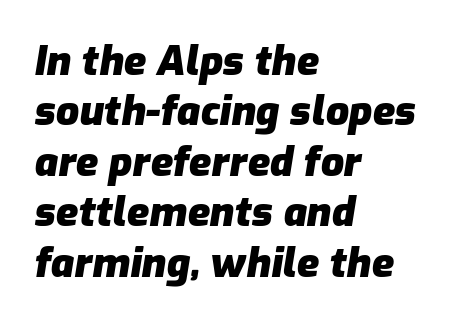
The image shows 41 px heavy type, italic (leaning right); set left-aligned, line spacing 1.23x, normal letter spacing, not underlined; low stroke contrast and a medium x-height.
